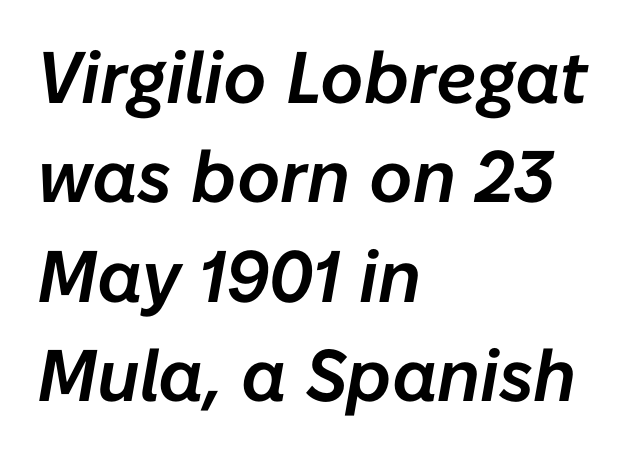
This block has exactly the height ordinary leading produces. This rendering uses left alignment, leaving the right contour irregular. This sample has the flowing, uneven cadence of proportional lettering. Glance below the letters and you will spot only blank space.
